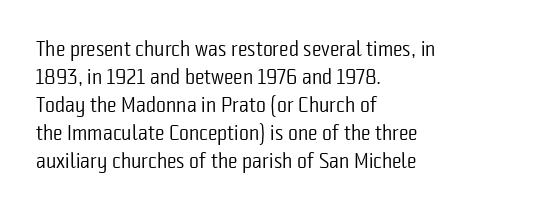
The paragraph has a hard left edge and a soft right edge. Rows of type keep a routine distance in the vertical direction. The letters sit at their default tracking, neither squeezed nor spread. Posture: vertical.
